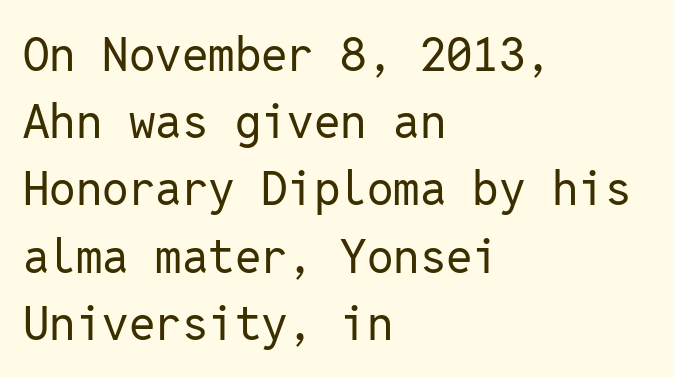
{"serif": "no", "italic": "no", "bold": "no", "weight": "regular", "width": "normal", "stroke_contrast": "low", "x_height": "medium", "monospaced": "yes", "underline": "no", "align": "left", "line_spacing": "normal", "line_spacing_ratio": 1.43, "letter_spacing": "normal", "letter_spacing_em": 0.0, "glyph_px": 47}
